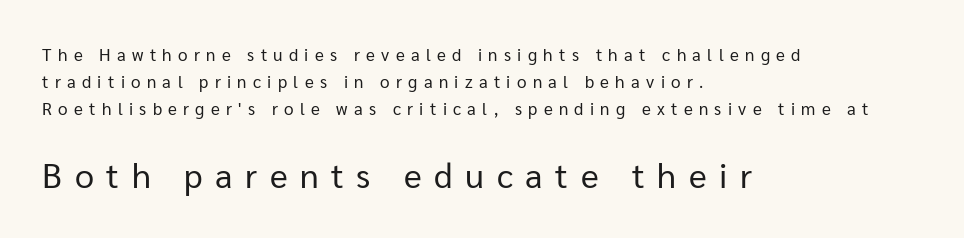
Q: Is the text bold? A: No.
Q: Is the text italic (slanted)? A: No, it is upright.
Q: Is the typeface a serif or a sans-serif typeface? A: Sans-serif.
Q: Is the text underlined? A: No.
Q: How is the paragraph aligned? A: Left-aligned.
Q: Is the spacing between letters normal or unusually wide? A: Unusually wide.
Q: Is the spacing between lines tight, normal or loose? A: Normal.
Q: Which block of text is set in a larger size, the first (top) or the second (bottom)? A: The second (bottom) one.
Q: Width (condensed, normal, or wide)? A: Normal.
Q: Stroke contrast? A: Low.
Q: x-height? A: Medium.
Q: Monospaced? A: No.
